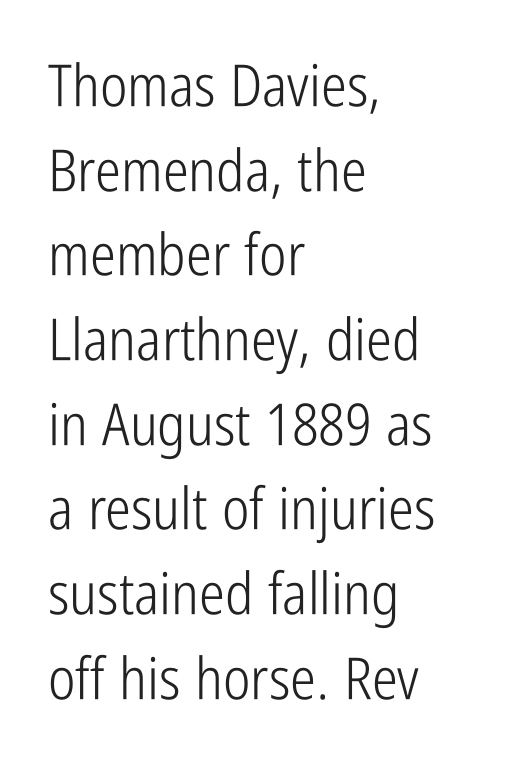
Q: Is the text bold? A: No.
Q: Is the text italic (slanted)? A: No, it is upright.
Q: Is the typeface a serif or a sans-serif typeface? A: Sans-serif.
Q: Is the text underlined? A: No.
Q: How is the paragraph aligned? A: Left-aligned.
Q: Is the spacing between letters normal or unusually wide? A: Normal.
Q: Is the spacing between lines tight, normal or loose? A: Normal.
Q: Width (condensed, normal, or wide)? A: Condensed.
Q: Stroke contrast? A: Low.
Q: x-height? A: Medium.
Q: Monospaced? A: No.
